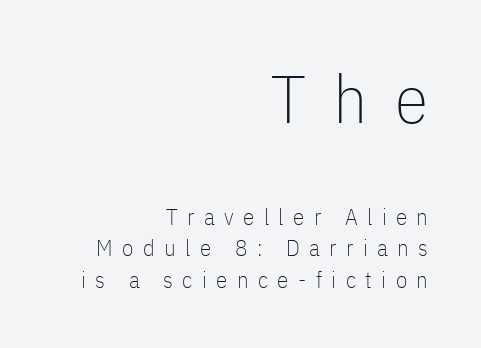
Q: Is the text bold? A: No.
Q: Is the text italic (slanted)? A: No, it is upright.
Q: Is the typeface a serif or a sans-serif typeface? A: Sans-serif.
Q: Is the text underlined? A: No.
Q: How is the paragraph aligned? A: Right-aligned.
Q: Is the spacing between letters normal or unusually wide? A: Unusually wide.
Q: Is the spacing between lines tight, normal or loose? A: Normal.
Q: Which block of text is set in a larger size, the first (top) or the second (bottom)? A: The first (top) one.
Q: Width (condensed, normal, or wide)? A: Condensed.
Q: Stroke contrast? A: Low.
Q: x-height? A: Medium.
Q: Monospaced? A: No.
